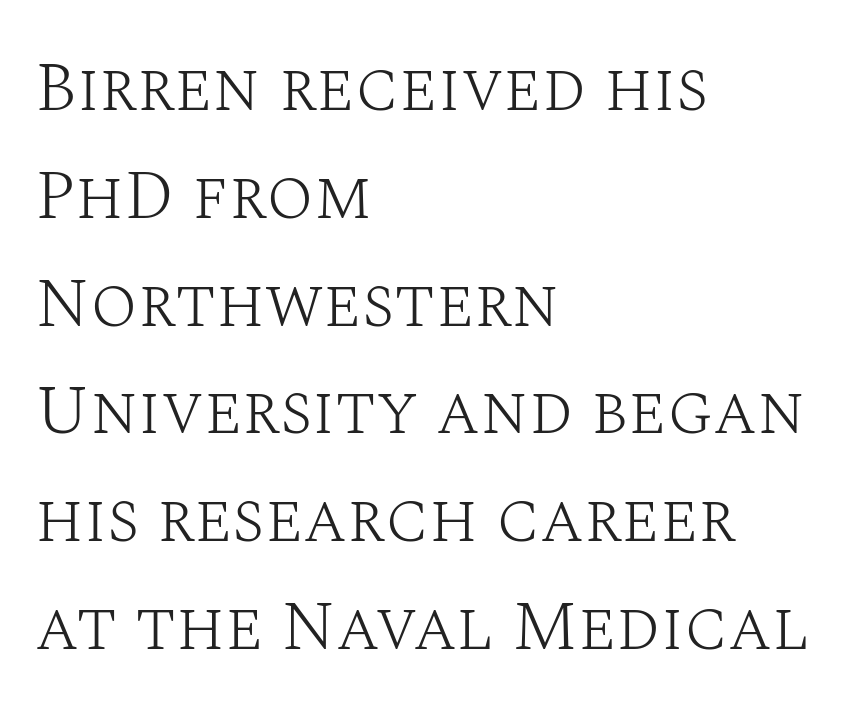
The rendering keeps characters at their native spacing. The typesetter chose a ragged-right arrangement here. Style check: upright. Vertical spacing — default.
